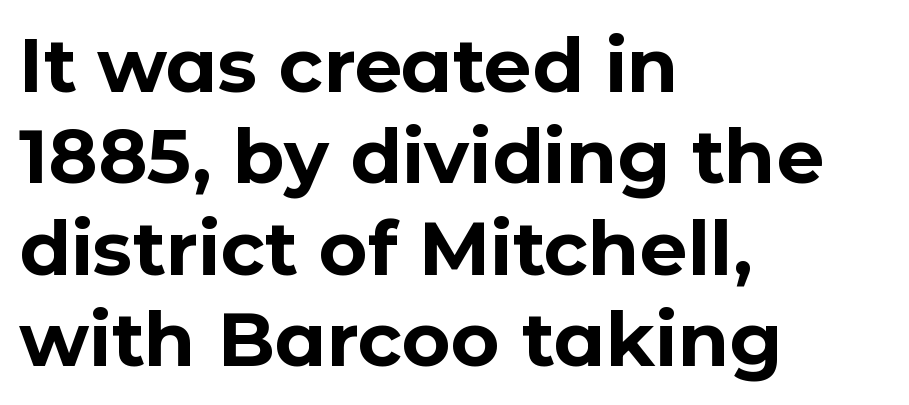
The image shows 75 px bold sans-serif type, upright; set left-aligned, line spacing 1.22x, normal letter spacing, not underlined; low stroke contrast and a medium x-height.
